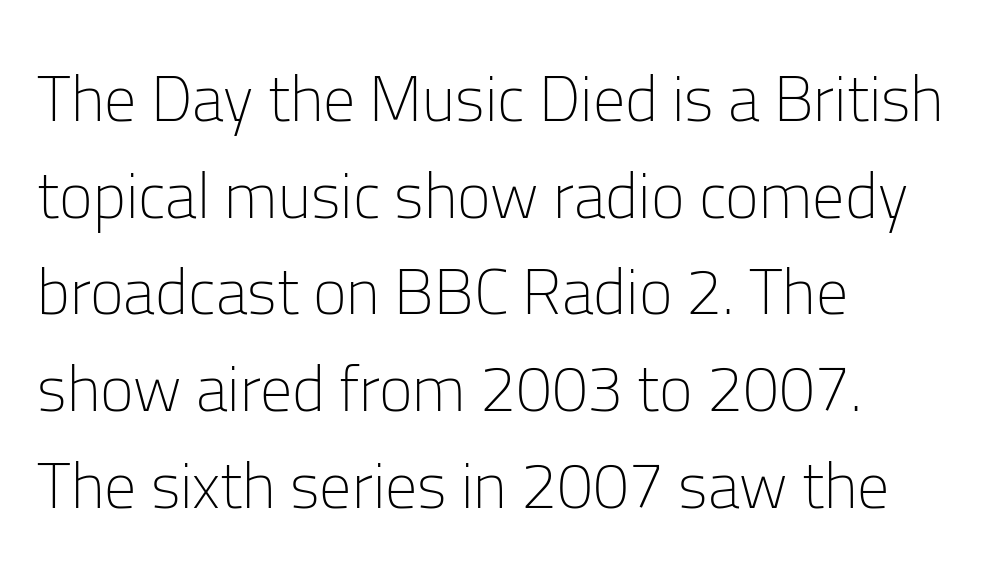
Q: Is the text bold? A: No.
Q: Is the text italic (slanted)? A: No, it is upright.
Q: Is the typeface a serif or a sans-serif typeface? A: Sans-serif.
Q: Is the text underlined? A: No.
Q: How is the paragraph aligned? A: Left-aligned.
Q: Is the spacing between letters normal or unusually wide? A: Normal.
Q: Is the spacing between lines tight, normal or loose? A: Normal.
Q: Width (condensed, normal, or wide)? A: Normal.
Q: Stroke contrast? A: Low.
Q: x-height? A: Medium.
Q: Monospaced? A: No.
